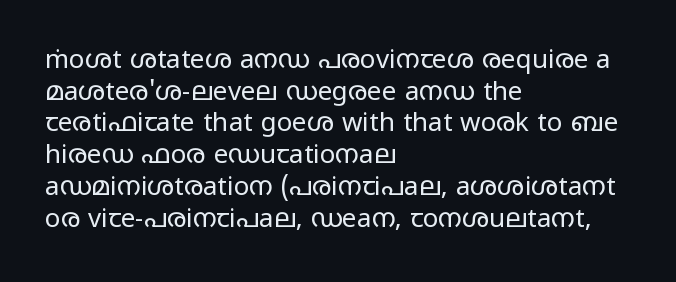
{"italic": "no", "bold": "no", "underline": "no", "align": "left", "line_spacing_ratio": 1.22, "letter_spacing": "normal", "letter_spacing_em": 0.0, "glyph_px": 26}
